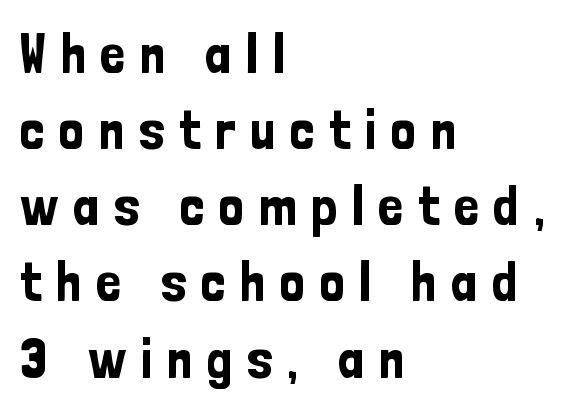
Words float on clear page, feet unadorned. The letters stand upright; this is a roman face. Rows of type keep a routine distance in the vertical direction. Does the copy run flush right? No — it runs flush left. Caption: expanded tracking, letters set apart. This rendering employs a face without finishing strokes, i.e., a sans-serif.
